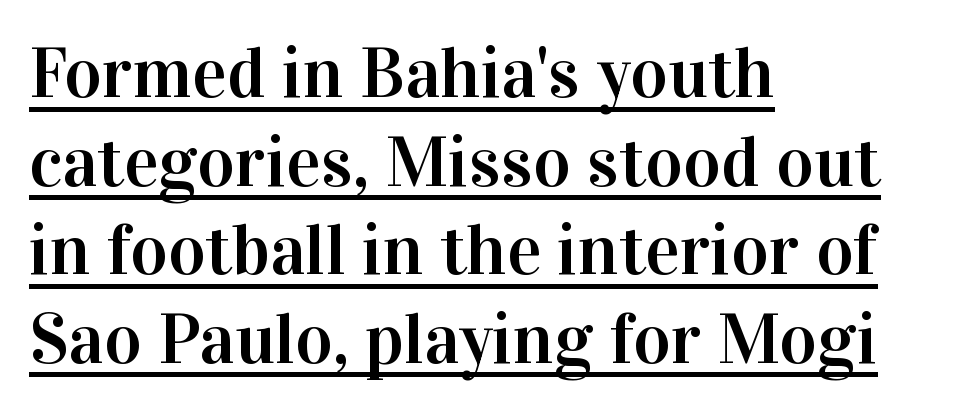
Each letter's strokes conclude with small projecting serifs. Observe the ordinary spacing: letters are neighbours, not strangers. This sample has the flowing, uneven cadence of proportional lettering. Alignment: flush left. Caption: lettering with a line underneath. Tall strokes in this sample are plumb rather than angled.
